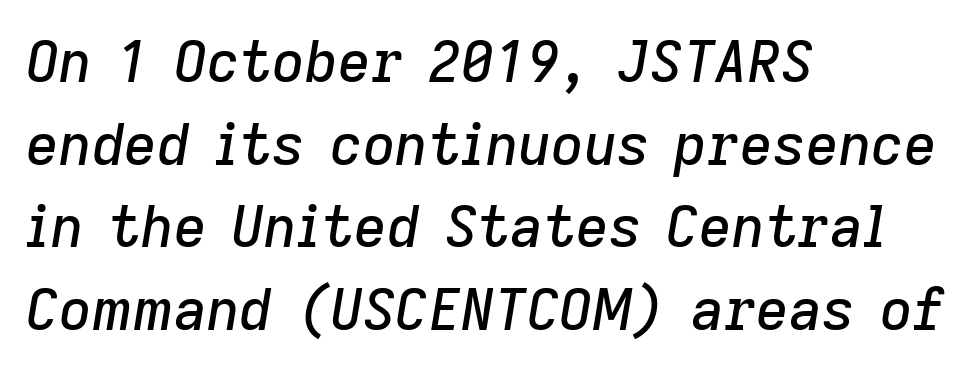
Q: Is the text italic (slanted)? A: Yes, it leans right by about 9 degrees.
Q: Is the text underlined? A: No.
Q: How is the paragraph aligned? A: Left-aligned.
Q: Is the spacing between letters normal or unusually wide? A: Normal.
Q: Is the spacing between lines tight, normal or loose? A: Normal.
Q: Width (condensed, normal, or wide)? A: Normal.
Q: Stroke contrast? A: Low.
Q: x-height? A: Medium.
Q: Monospaced? A: No.
